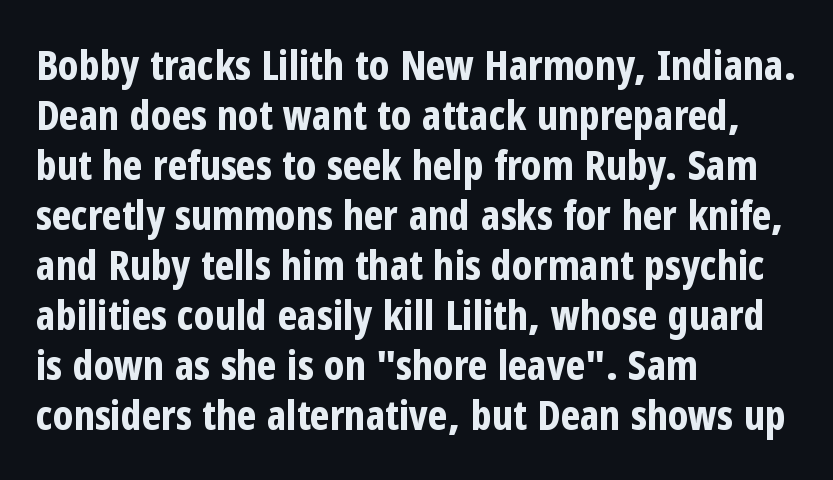
The image shows 41 px bold, condensed sans-serif type, upright; set left-aligned, line spacing 1.22x, normal letter spacing, not underlined; low stroke contrast and a medium x-height.
